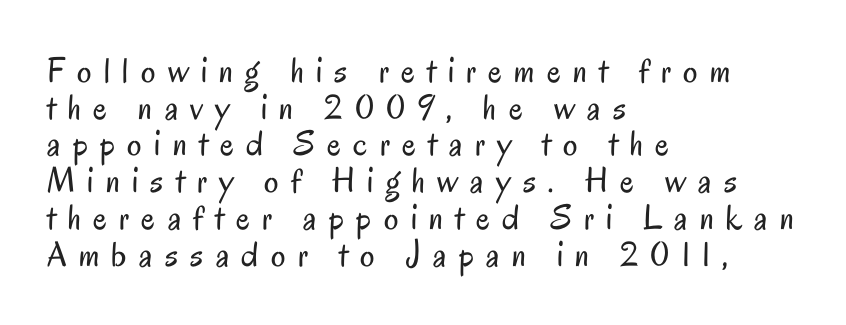
Q: Is the text bold? A: No.
Q: Is the text italic (slanted)? A: No, it is upright.
Q: Is the typeface a serif or a sans-serif typeface? A: Sans-serif.
Q: Is the text underlined? A: No.
Q: How is the paragraph aligned? A: Left-aligned.
Q: Is the spacing between letters normal or unusually wide? A: Unusually wide.
Q: Is the spacing between lines tight, normal or loose? A: Tight.
Q: Width (condensed, normal, or wide)? A: Condensed.
Q: Stroke contrast? A: Low.
Q: x-height? A: Small.
Q: Monospaced? A: No.
